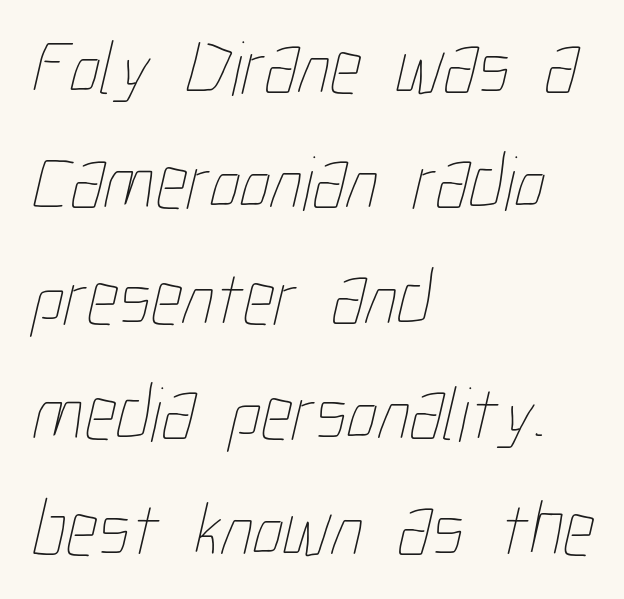
The image shows 78 px thin, condensed type; set left-aligned, normal line spacing (1.48x), normal letter spacing, not underlined; low stroke contrast and a medium x-height.
